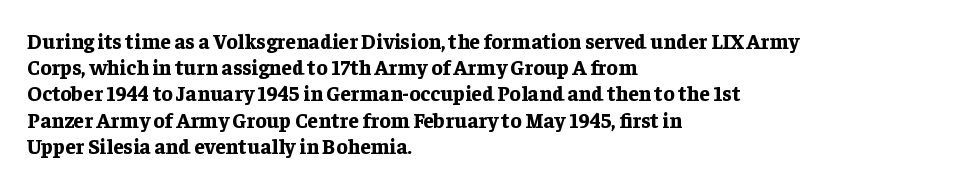
Does the weight exceed regular? Yes, all the way to bold. A typesetter would mark this as roman, not italic. The glyphs are unaccompanied by any horizontal stroke below them. Interline gaps are of average width in this sample. The horizontal fit of the characters is conventional and even.
